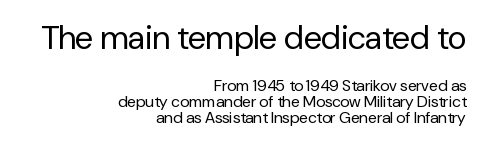
The image shows 33 px regular-weight sans-serif type, upright; set right-aligned, tight line spacing (0.99x), normal letter spacing, not underlined; the first (top) block is 2.06x larger; low stroke contrast and a medium x-height.
